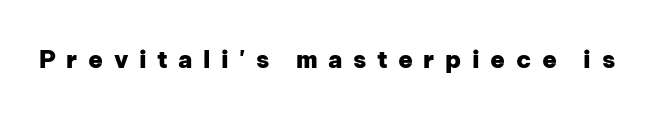
Q: Is the text bold? A: Yes.
Q: Is the text italic (slanted)? A: No, it is upright.
Q: Is the text underlined? A: No.
Q: Is the spacing between letters normal or unusually wide? A: Unusually wide.
